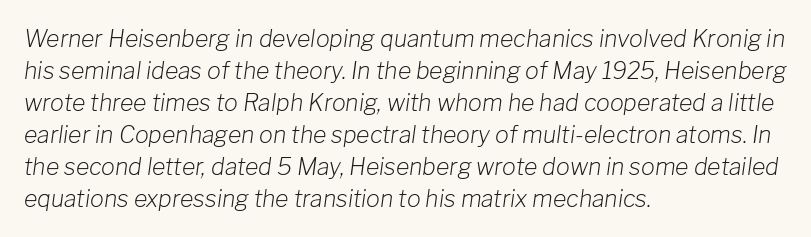
The image shows 23 px text type, italic (leaning right); set left-aligned, normal line spacing (1.39x), normal letter spacing, not underlined.
